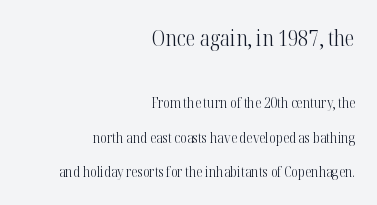
{"italic": "no", "bold": "no", "underline": "no", "align": "right", "line_spacing": "loose", "line_spacing_ratio": 2.45, "letter_spacing": "normal", "letter_spacing_em": 0.0, "larger_block": "first", "size_ratio": 1.57, "glyph_px": 22}
